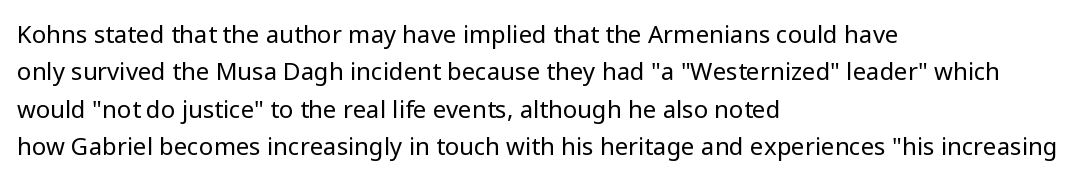
Evenly set lines give the paragraph a standard silhouette. Here the glyphs are tracked normally, forming tight word shapes. Rule under the text: the space is simply empty. Italic? Not at all — the glyphs are vertical. These glyphs show unthickened strokes, regular width or finer.
